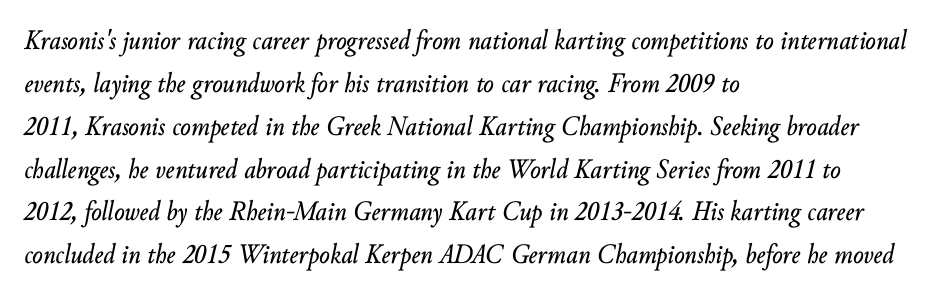
Q: Is the text italic (slanted)? A: Yes, it leans right by about 10 degrees.
Q: Is the text underlined? A: No.
Q: How is the paragraph aligned? A: Left-aligned.
Q: Is the spacing between letters normal or unusually wide? A: Normal.
Q: Is the spacing between lines tight, normal or loose? A: Normal.
Q: Width (condensed, normal, or wide)? A: Normal.
Q: Stroke contrast? A: Low.
Q: x-height? A: Small.
Q: Monospaced? A: No.
